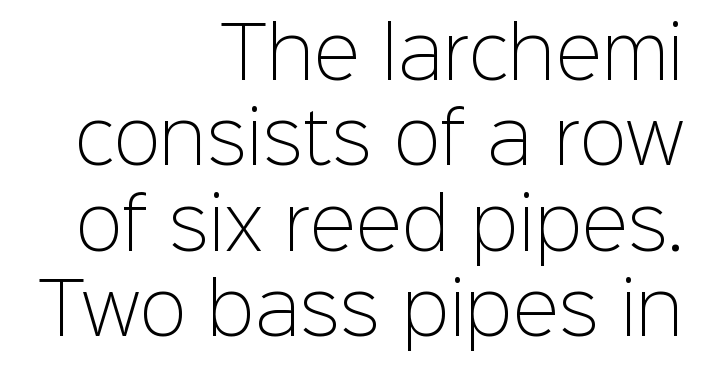
This is the regular roman posture of the typeface. Do the characters align in a grid? No, the font is proportional. Rule under the text: the space is simply empty. This rendering leaves character spacing at its baseline value. These glyphs show unthickened strokes, regular width or finer. Each line ends at the same right margin while the left side varies.
